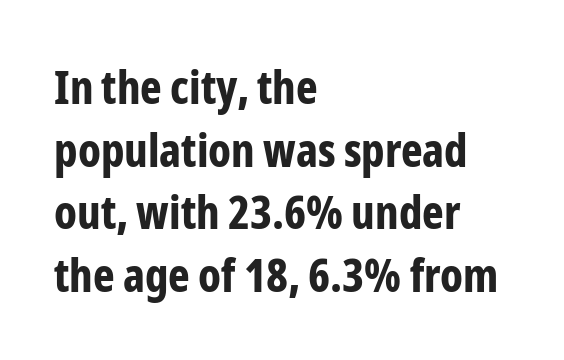
Q: Is the text bold? A: Yes.
Q: Is the text italic (slanted)? A: No, it is upright.
Q: Is the typeface a serif or a sans-serif typeface? A: Sans-serif.
Q: Is the text underlined? A: No.
Q: How is the paragraph aligned? A: Left-aligned.
Q: Is the spacing between letters normal or unusually wide? A: Normal.
Q: Is the spacing between lines tight, normal or loose? A: Normal.
Q: Width (condensed, normal, or wide)? A: Condensed.
Q: Stroke contrast? A: Low.
Q: x-height? A: Medium.
Q: Monospaced? A: No.
